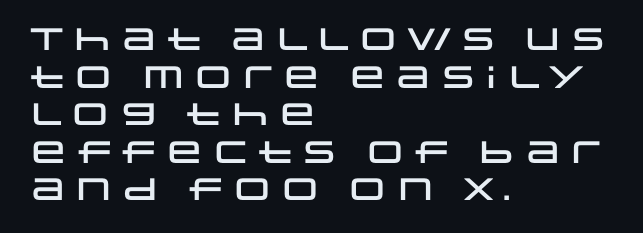
Does extra space separate the letters? No, they use regular spacing. Do the characters align in a grid? No, the font is proportional. Stroke terminals: plain, sans-serif. These lines are set flush left with a ragged right edge. The lettering holds an erect, upright posture throughout. Type without underlining.
